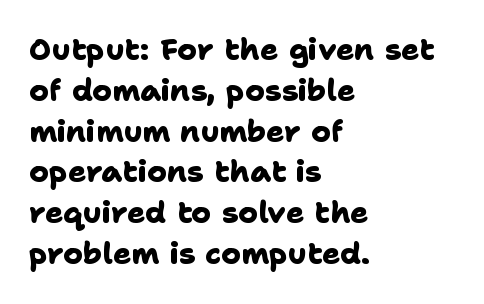
The ragged edge is on the right, which tells us the setting is flush left. This rendering leaves character spacing at its baseline value. Is this a sans? Yes — the strokes have no serifs. Successive baselines arrive at the customary interval. Clear beneath every line of the passage. The letters advance in unequal steps, a hallmark of proportional type.
